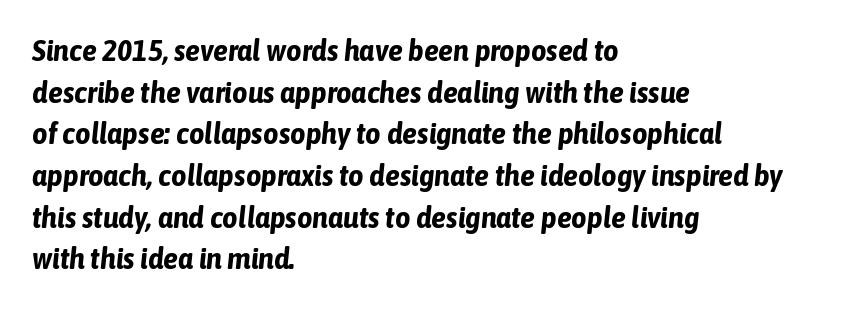
You could call the tracking neutral — neither tight nor loose. Unmarked baselines from the first word to the last. Note the varied advance widths — an 'i' is clearly narrower than an 'm'. Students, observe: this is what conventionally led text looks like. Would a proofreader flag this as italicized? Yes.
